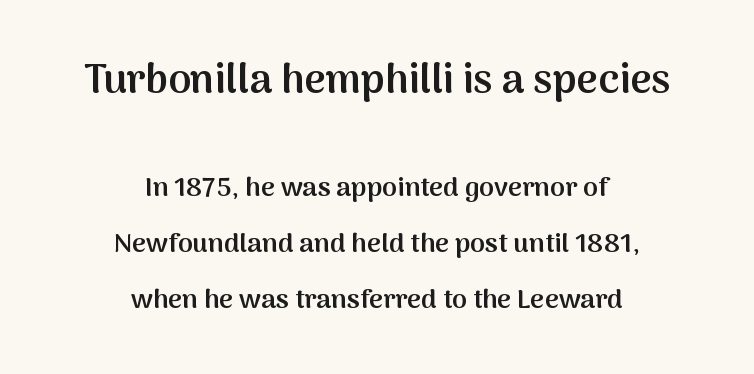
In CSS terms this would be text-align: center. The letters in the upper block stand taller than those in the block below. Summary of weight: moderately heavy, a semibold. Do the characters align in a grid? No, the font is proportional. Just letters on the line, the space beneath them empty.
